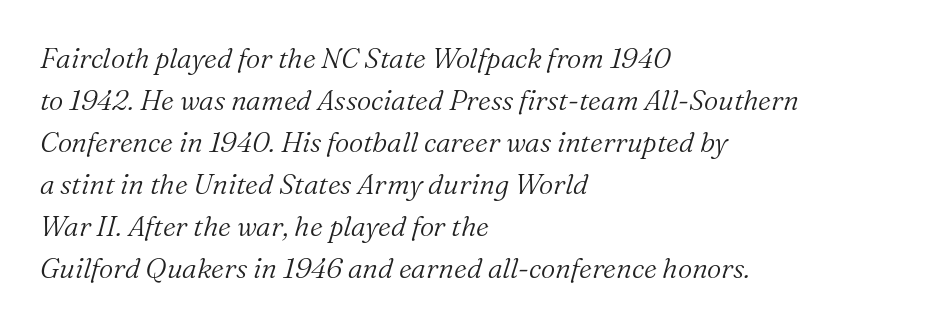
{"serif": "yes", "italic": "yes", "lean": "right", "slant_degrees": 16, "bold": "no", "weight": "light", "width": "normal", "stroke_contrast": "medium", "x_height": "medium", "monospaced": "no", "underline": "no", "align": "left", "line_spacing": "normal", "line_spacing_ratio": 1.5, "letter_spacing": "normal", "letter_spacing_em": 0.0, "glyph_px": 28}
